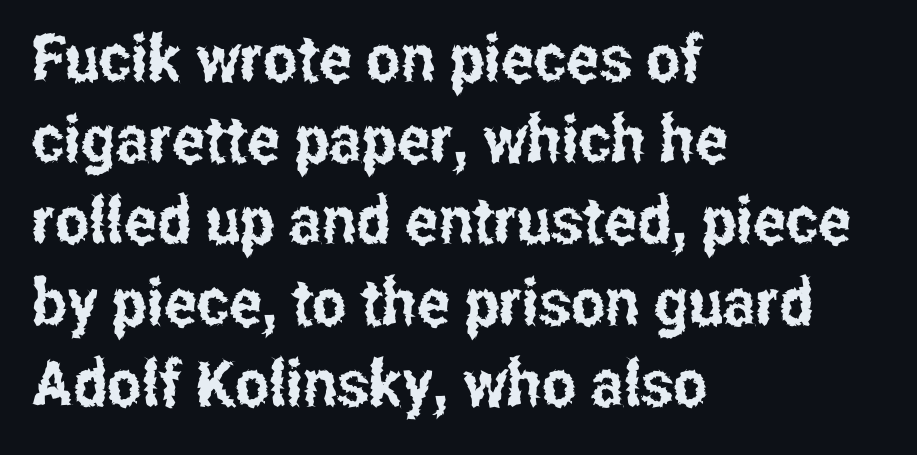
Q: Is the text italic (slanted)? A: No, it is upright.
Q: Is the typeface a serif or a sans-serif typeface? A: Sans-serif.
Q: Is the text underlined? A: No.
Q: How is the paragraph aligned? A: Left-aligned.
Q: Is the spacing between letters normal or unusually wide? A: Normal.
Q: Is the spacing between lines tight, normal or loose? A: Normal.
Q: Width (condensed, normal, or wide)? A: Condensed.
Q: Stroke contrast? A: Low.
Q: x-height? A: Medium.
Q: Monospaced? A: No.
